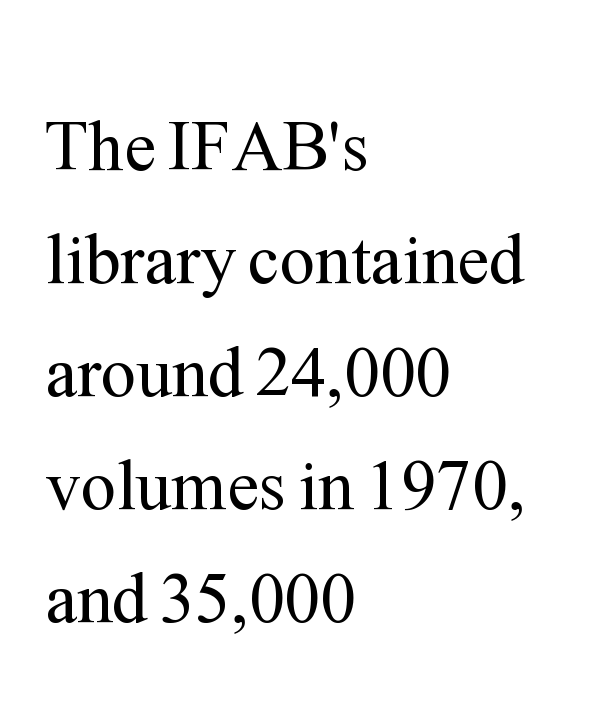
{"serif": "yes", "italic": "no", "bold": "no", "weight": "regular", "width": "normal", "stroke_contrast": "medium", "x_height": "medium", "monospaced": "no", "underline": "no", "align": "left", "line_spacing": "normal", "line_spacing_ratio": 1.59, "letter_spacing": "normal", "letter_spacing_em": 0.0, "glyph_px": 71}
